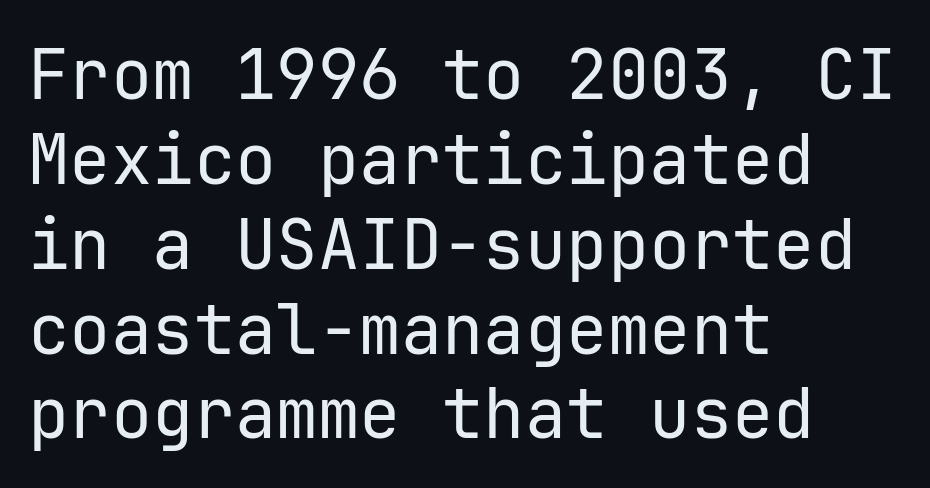
{"serif": "no", "italic": "no", "bold": "no", "weight": "regular", "width": "normal", "stroke_contrast": "low", "x_height": "medium", "underline": "no", "align": "left", "line_spacing_ratio": 1.23, "letter_spacing": "normal", "letter_spacing_em": 0.0, "glyph_px": 69}
